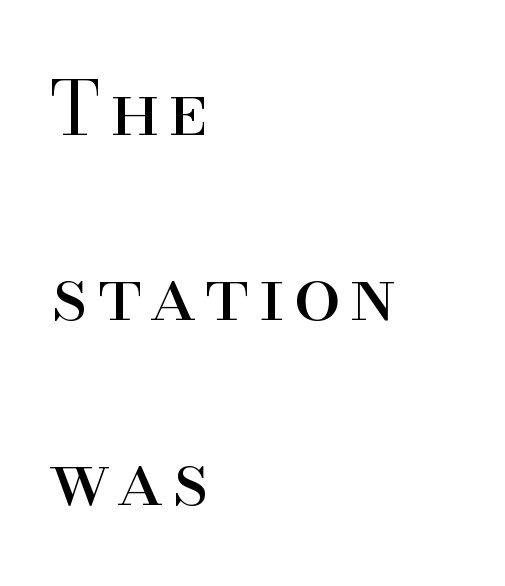
{"serif": "yes", "italic": "no", "bold": "no", "weight": "regular", "width": "normal", "stroke_contrast": "high", "x_height": "small", "monospaced": "no", "underline": "no", "align": "left", "line_spacing": "loose", "line_spacing_ratio": 2.47, "glyph_px": 75}
